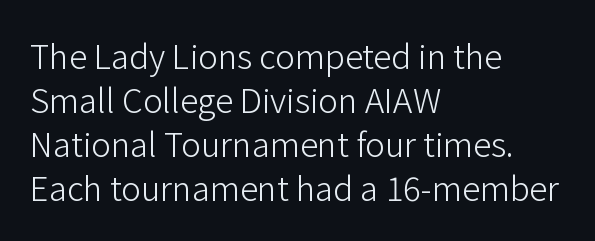
A typesetter would call this proportional, since set widths differ per character. Rule under the text: the space is simply empty. Line starts are locked; line ends wander. Nope, not italic — everything's standing straight. Nobody touched the tracking dial on this one. Nothing heavy about these letters — not bold at all.
